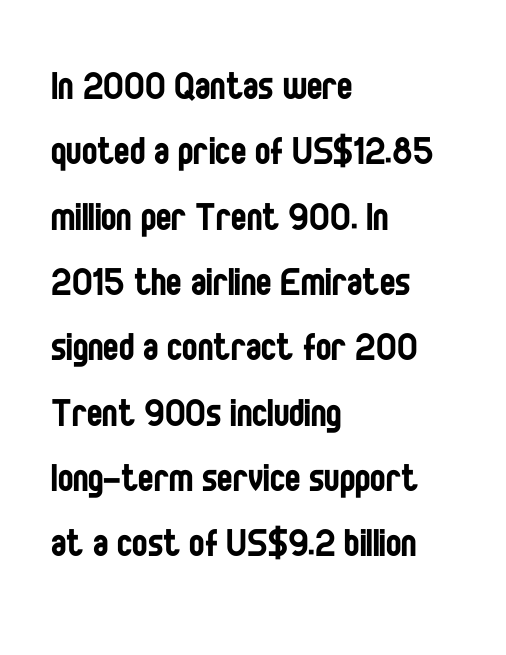
Q: Is the text bold? A: No.
Q: Is the text italic (slanted)? A: No, it is upright.
Q: Is the typeface a serif or a sans-serif typeface? A: Sans-serif.
Q: Is the text underlined? A: No.
Q: How is the paragraph aligned? A: Left-aligned.
Q: Is the spacing between letters normal or unusually wide? A: Normal.
Q: Is the spacing between lines tight, normal or loose? A: Normal.
Q: Width (condensed, normal, or wide)? A: Condensed.
Q: Stroke contrast? A: Low.
Q: x-height? A: Large.
Q: Monospaced? A: No.
